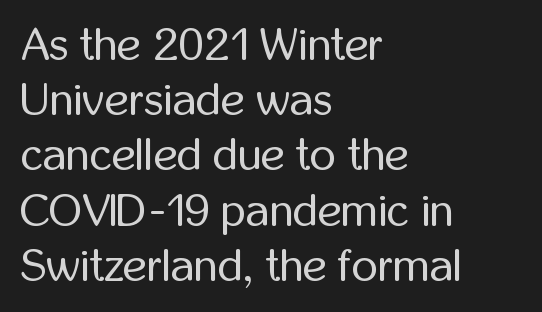
The image shows 46 px regular-weight, condensed sans-serif type, upright; set left-aligned, line spacing 1.2x, normal letter spacing, not underlined; low stroke contrast and a medium x-height.
